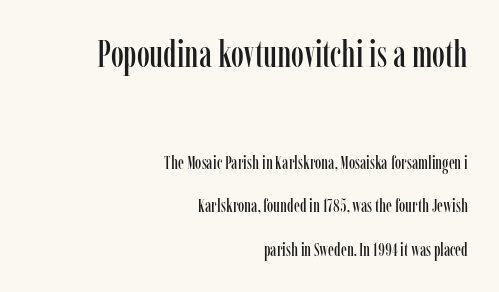
The image shows 37 px condensed serif type, upright; set right-aligned, loose line spacing (2.43x), normal letter spacing, not underlined; the first (top) block is 2.06x larger; low stroke contrast and a medium x-height.
